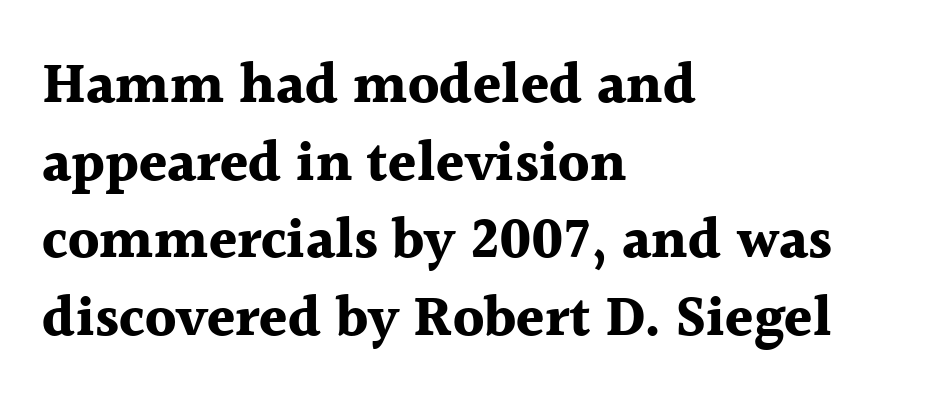
The image shows 57 px bold serif type, upright; set left-aligned, normal line spacing (1.36x), normal letter spacing, not underlined; a medium x-height.
